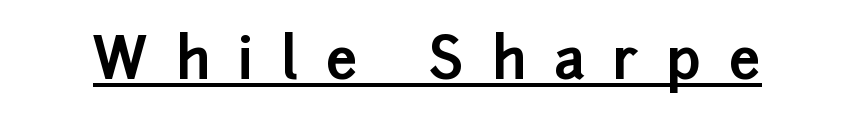
Do the letters lean? They stand straight. The rendering uses the underline text-decoration. Looks like regular typesetting: each glyph gets only the width it needs. Classification — sans serif. Heft: maximum for text — a bold.
